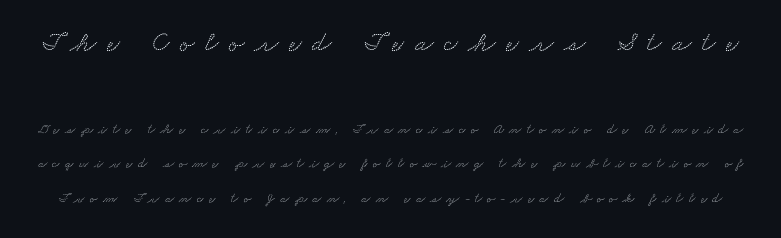
Q: Is the typeface a serif or a sans-serif typeface? A: Serif.
Q: Is the text underlined? A: No.
Q: Is the spacing between letters normal or unusually wide? A: Unusually wide.
Q: Is the spacing between lines tight, normal or loose? A: Loose.
Q: Which block of text is set in a larger size, the first (top) or the second (bottom)? A: The first (top) one.
Q: Width (condensed, normal, or wide)? A: Wide.
Q: Stroke contrast? A: Low.
Q: x-height? A: Small.
Q: Monospaced? A: No.
